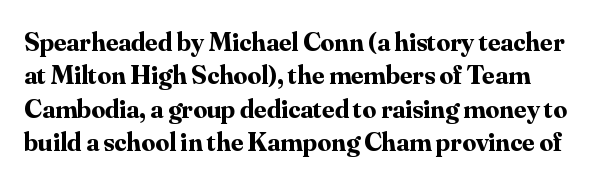
The image shows 27 px bold type, upright; set line spacing 1.24x, normal letter spacing, not underlined.
